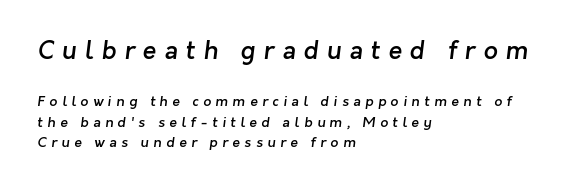
The image shows 25 px text type; set left-aligned, normal line spacing (1.45x), unusually wide letter spacing (+0.32 em), not underlined; the first (top) block is 1.79x larger.
